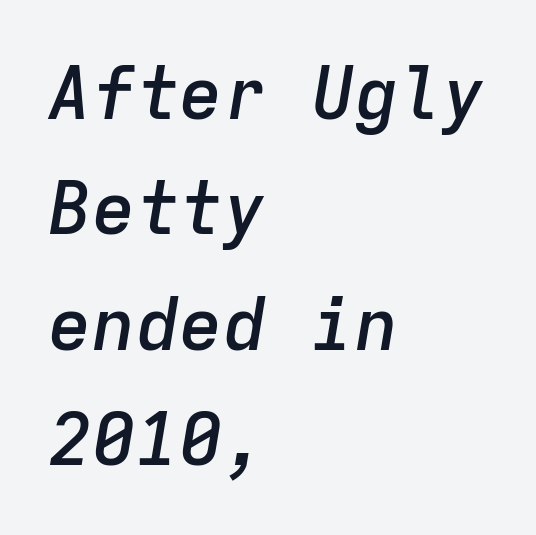
The rendering applies a slant to the glyphs. The typesetter chose a ragged-right arrangement here. Letters rest on an invisible, unmarked baseline. Every letter is mildly thick-stroked: semibold rather than bold.
